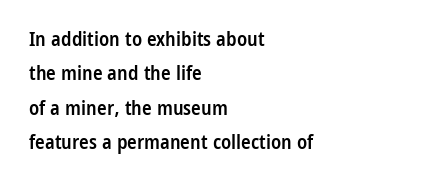
The image shows 20 px text type, upright; set left-aligned, line spacing 1.72x, normal letter spacing, not underlined.
